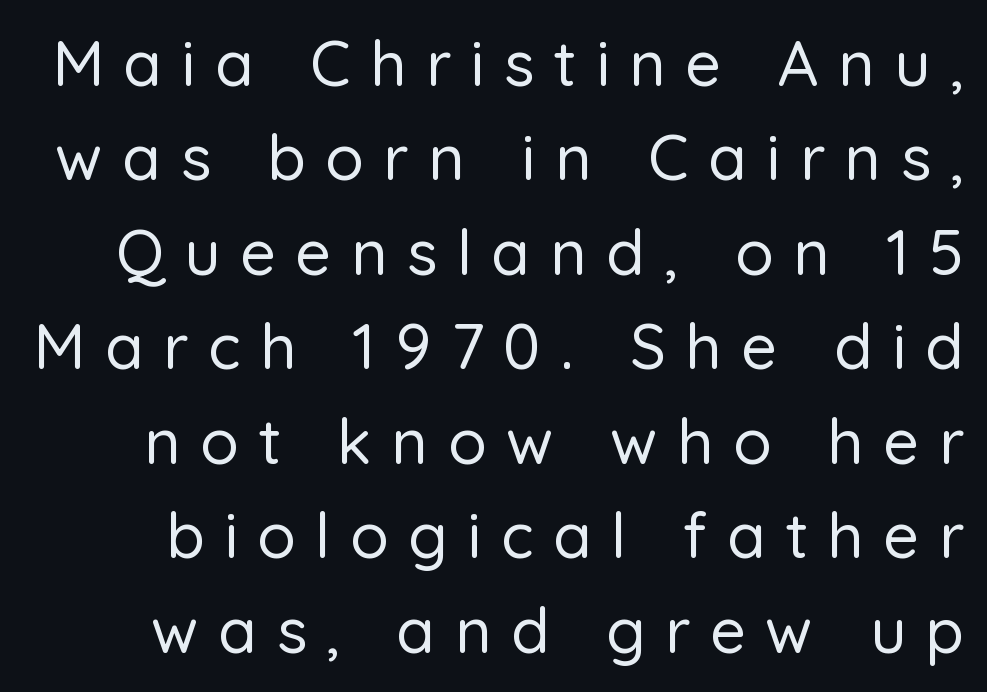
{"serif": "no", "italic": "no", "width": "normal", "stroke_contrast": "low", "x_height": "medium", "monospaced": "no", "underline": "no", "line_spacing": "normal", "line_spacing_ratio": 1.5, "letter_spacing": "wide", "letter_spacing_em": 0.31, "glyph_px": 63}
